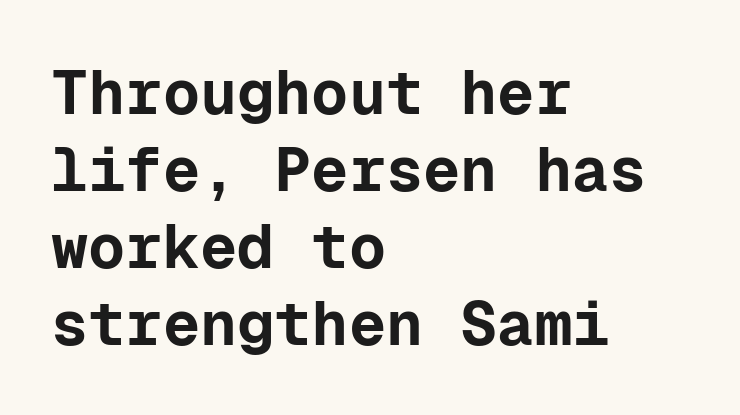
Set as a true bold cut, around the 700 mark. These lines stack with their left ends in a neat column. Posture: vertical. Fixed-width glyphs throughout — classic coding-font behaviour. The area under the type is left untouched. This sample uses plain, unmodified letter spacing.
